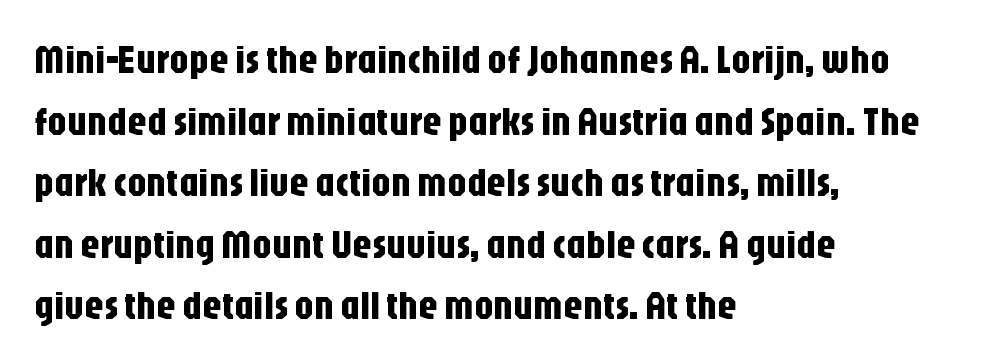
Q: Is the text italic (slanted)? A: No, it is upright.
Q: Is the typeface a serif or a sans-serif typeface? A: Sans-serif.
Q: Is the text underlined? A: No.
Q: How is the paragraph aligned? A: Left-aligned.
Q: Is the spacing between letters normal or unusually wide? A: Normal.
Q: Is the spacing between lines tight, normal or loose? A: Normal.
Q: Width (condensed, normal, or wide)? A: Condensed.
Q: Stroke contrast? A: Low.
Q: x-height? A: Large.
Q: Monospaced? A: No.
